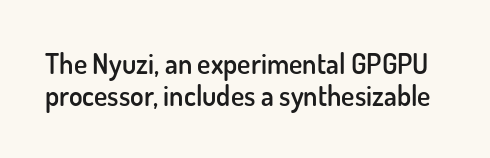
A somewhat darkened texture: the type is semibold rather than bold. Spacing between characters is what you'd get straight out of the box. Underline: absent. Here the designer chose a conventional face with non-uniform glyph widths.
